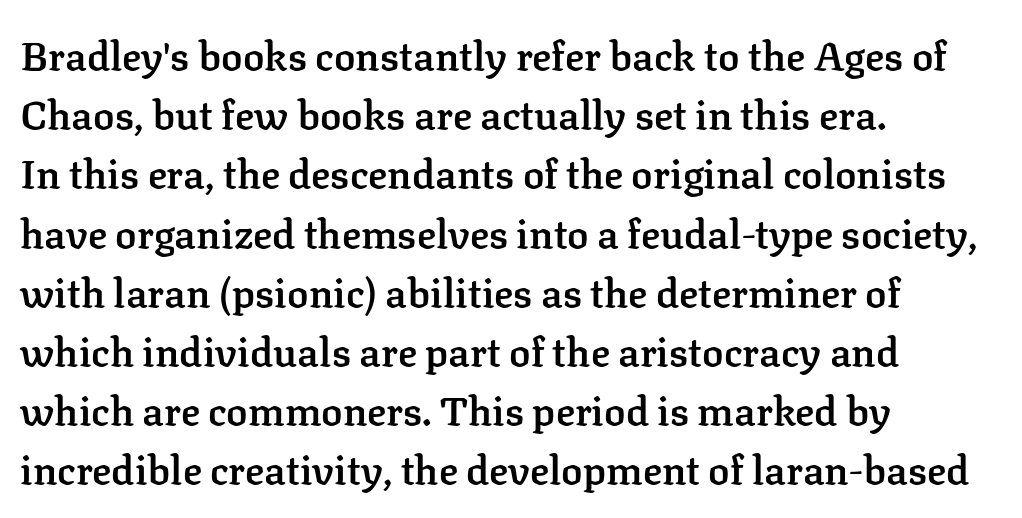
The image shows 40 px semibold serif type, upright; set left-aligned, normal line spacing (1.48x), normal letter spacing, not underlined; low stroke contrast and a medium x-height.
